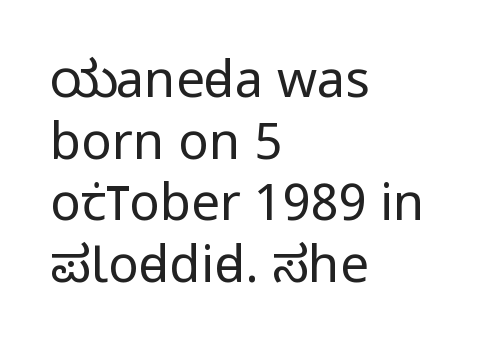
The image shows 51 px regular-weight, condensed sans-serif type, upright; set left-aligned, line spacing 1.21x, normal letter spacing, not underlined; low stroke contrast and a large x-height.
